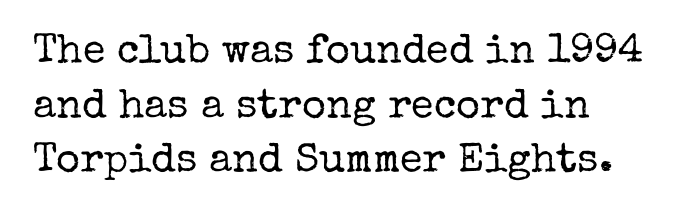
{"serif": "yes", "italic": "no", "bold": "no", "weight": "regular", "width": "normal", "stroke_contrast": "low", "x_height": "medium", "monospaced": "no", "underline": "no", "line_spacing": "normal", "line_spacing_ratio": 1.33, "letter_spacing": "normal", "letter_spacing_em": 0.0, "glyph_px": 41}
